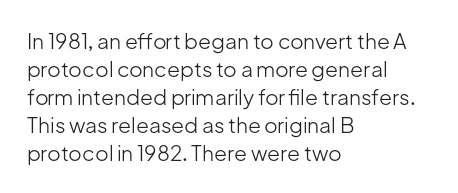
The image shows 21 px text type, upright; set left-aligned, normal line spacing (1.33x), normal letter spacing, not underlined.
